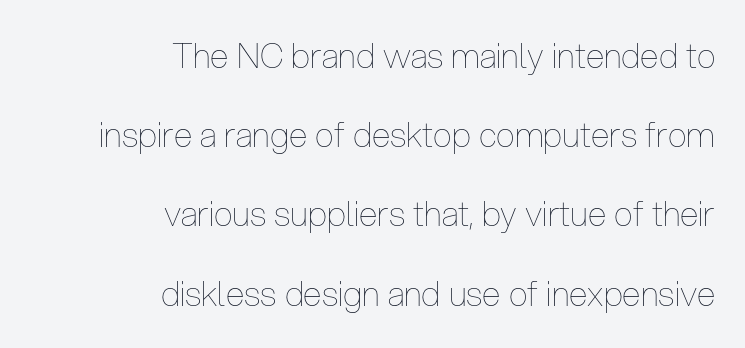
The lettering stays uniformly vertical, giving the passage a roman look. Do the characters align in a grid? No, the font is proportional. Inter-character spacing is left at the font's built-in metrics. The lines are spread far apart with generous leading.
